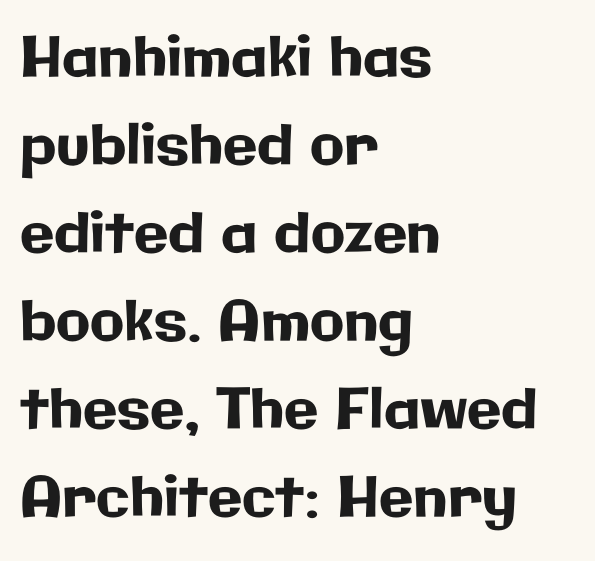
A typesetter would call this proportional, since set widths differ per character. All the whitespace from short lines collects on the right. In terms of leading, this rendering sits right in the middle. Serif or sans? Sans — the stroke terminals are bare. Here the glyphs are tracked normally, forming tight word shapes. Nobody drew a line under any word here.
